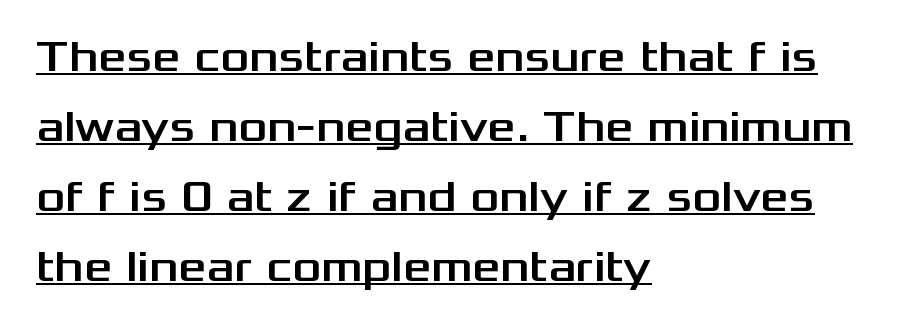
{"serif": "no", "italic": "no", "width": "wide", "stroke_contrast": "medium", "x_height": "medium", "monospaced": "no", "underline": "yes", "align": "left", "line_spacing": "normal", "line_spacing_ratio": 1.59, "letter_spacing": "normal", "letter_spacing_em": 0.0, "glyph_px": 44}
